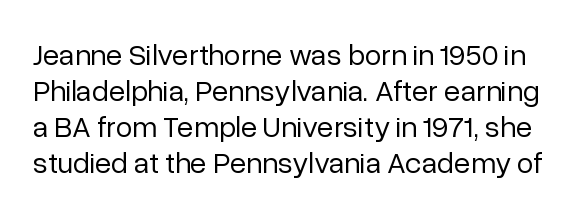
{"serif": "no", "italic": "no", "bold": "no", "weight": "regular", "width": "normal", "stroke_contrast": "low", "x_height": "medium", "monospaced": "no", "underline": "no", "line_spacing_ratio": 1.2, "letter_spacing": "normal", "letter_spacing_em": 0.0, "glyph_px": 30}
